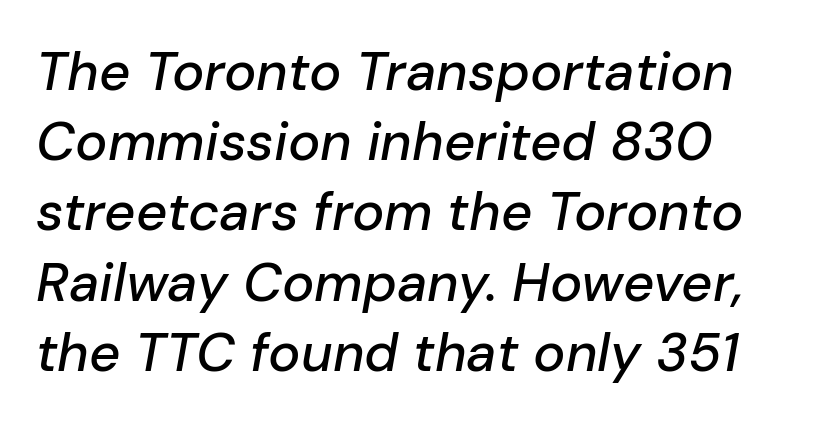
Q: Is the text italic (slanted)? A: Yes, it leans right by about 10 degrees.
Q: Is the text underlined? A: No.
Q: How is the paragraph aligned? A: Left-aligned.
Q: Is the spacing between letters normal or unusually wide? A: Normal.
Q: Is the spacing between lines tight, normal or loose? A: Normal.
Q: Width (condensed, normal, or wide)? A: Normal.
Q: Stroke contrast? A: Low.
Q: x-height? A: Medium.
Q: Monospaced? A: No.
